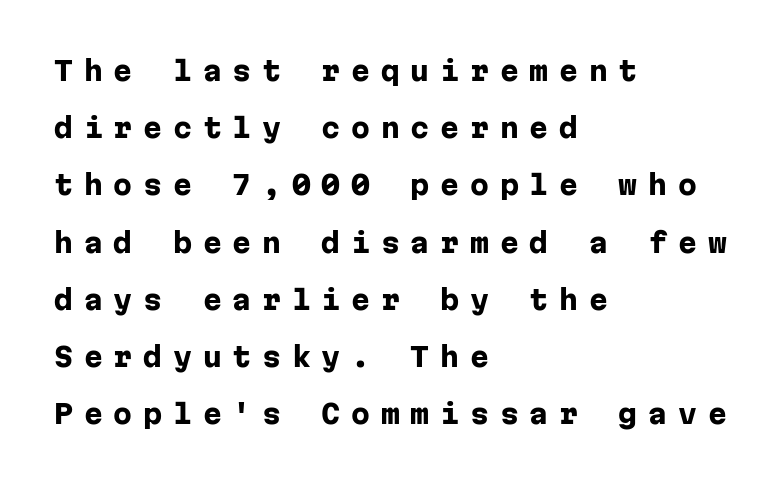
The image shows 27 px bold type, upright; set left-aligned, loose line spacing (2.12x), unusually wide letter spacing (+0.4 em), not underlined.
